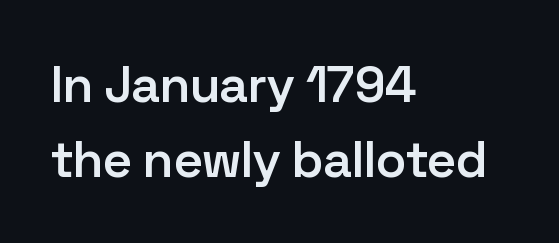
Q: Is the text bold? A: Semi-bold.
Q: Is the text italic (slanted)? A: No, it is upright.
Q: Is the typeface a serif or a sans-serif typeface? A: Sans-serif.
Q: Is the text underlined? A: No.
Q: How is the paragraph aligned? A: Left-aligned.
Q: Is the spacing between letters normal or unusually wide? A: Normal.
Q: Is the spacing between lines tight, normal or loose? A: Normal.
Q: Width (condensed, normal, or wide)? A: Normal.
Q: Stroke contrast? A: Low.
Q: x-height? A: Medium.
Q: Monospaced? A: No.
